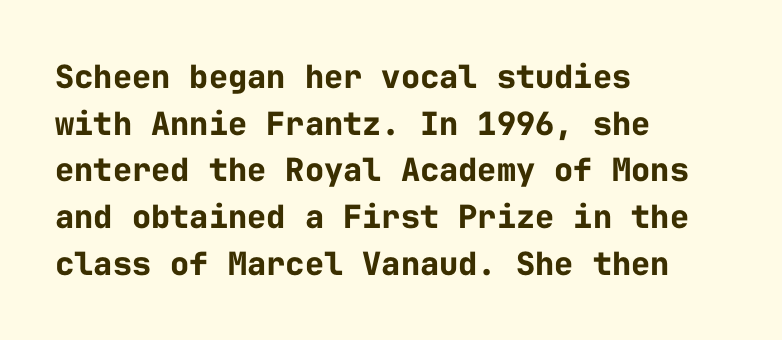
The image shows 32 px bold sans-serif type, upright, monospaced; set left-aligned, normal line spacing (1.46x), normal letter spacing, not underlined; low stroke contrast and a medium x-height.
